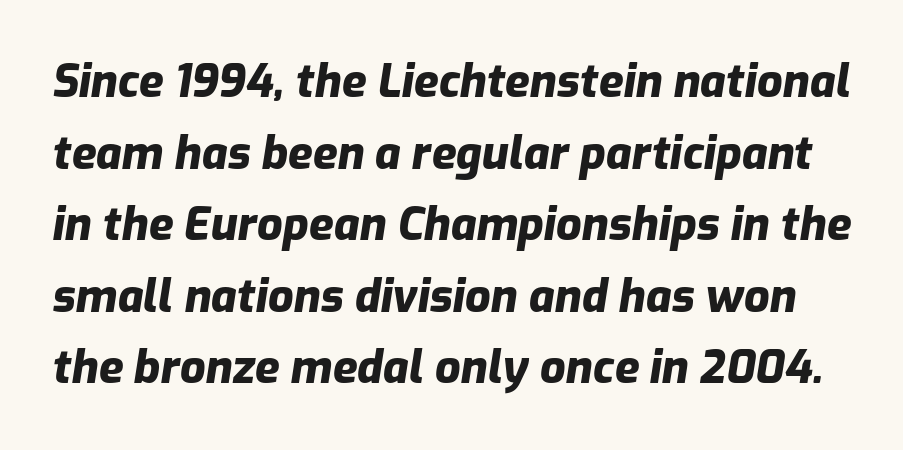
The image shows 45 px heavy type, italic (leaning right); set normal line spacing (1.59x), normal letter spacing, not underlined; low stroke contrast and a medium x-height.
